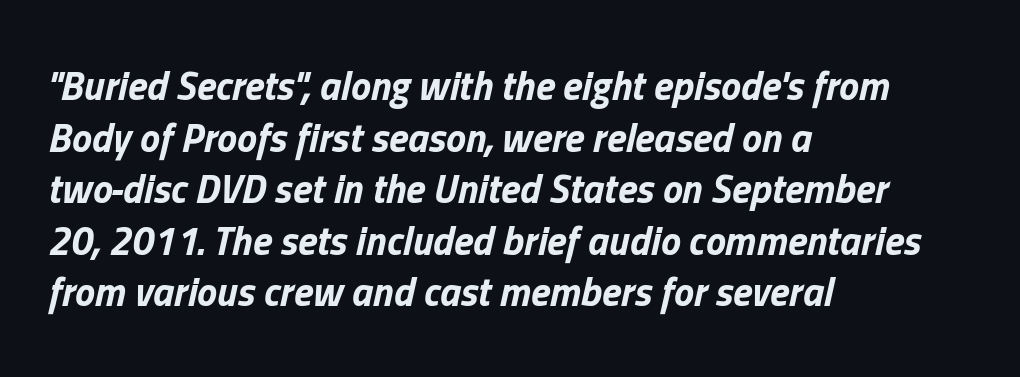
Bold? Absolutely — the strokes are thick and heavy. Vertically, the passage feels balanced, rows spaced as you'd expect. This sample uses plain, unmodified letter spacing. Characters are canted at an angle relative to the baseline's perpendicular.
